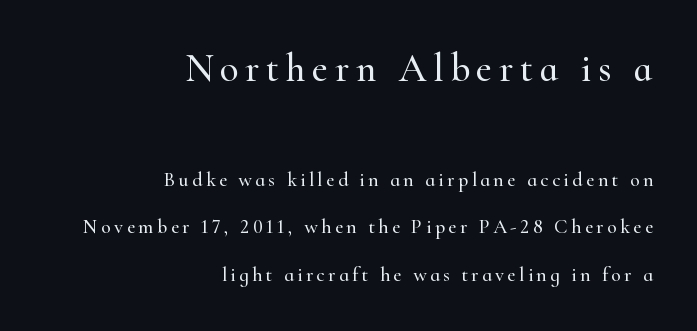
The image shows 39 px serif type, upright; set right-aligned, loose line spacing (2.36x), not underlined; the first (top) block is 1.95x larger; high stroke contrast and a small x-height.
